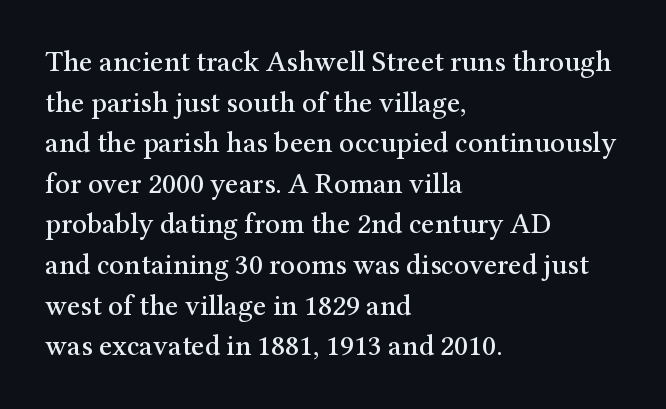
{"serif": "yes", "italic": "no", "width": "normal", "stroke_contrast": "medium", "x_height": "medium", "monospaced": "no", "underline": "no", "align": "left", "line_spacing": "normal", "line_spacing_ratio": 1.4, "letter_spacing": "normal", "letter_spacing_em": 0.0, "glyph_px": 29}
